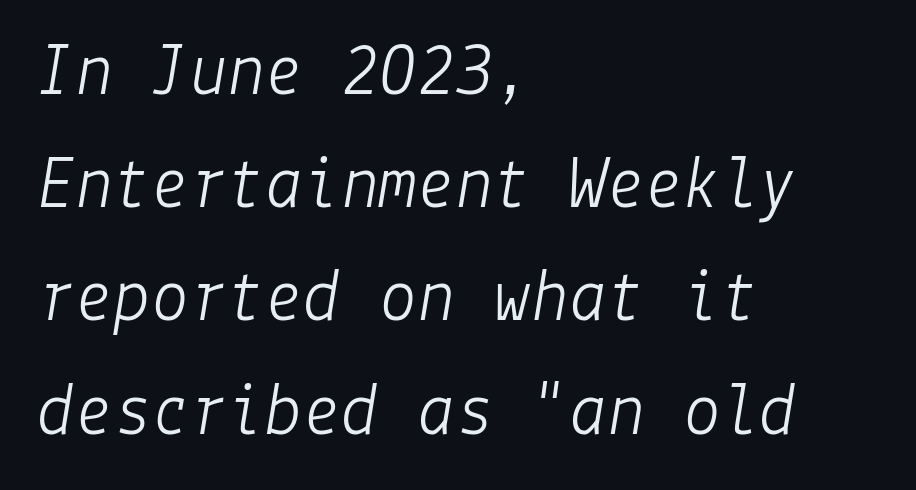
Weight: in the light-to-regular range. The ragged edge is on the right, which tells us the setting is flush left. The line-height multiplier appears to be the usual default. Does the lettering tilt? It does — this is italic. Tracking here is standard; glyphs follow each other at the usual distance. The specimen omits any rule beneath the text block's lines.
